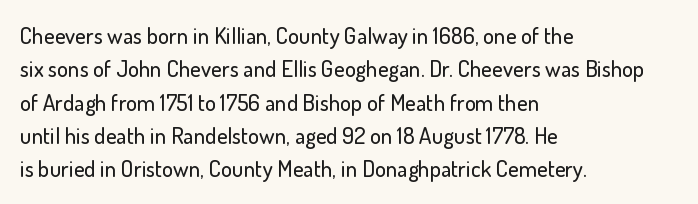
The image shows 23 px text type, upright; set left-aligned, normal line spacing (1.45x), normal letter spacing, not underlined.
